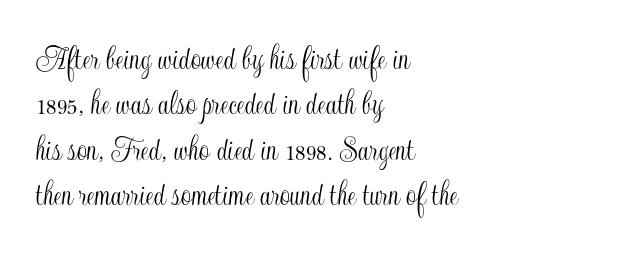
{"width": "condensed", "x_height": "small", "monospaced": "no", "underline": "no", "align": "left", "line_spacing": "normal", "line_spacing_ratio": 1.26, "letter_spacing": "normal", "letter_spacing_em": 0.0, "glyph_px": 36}
